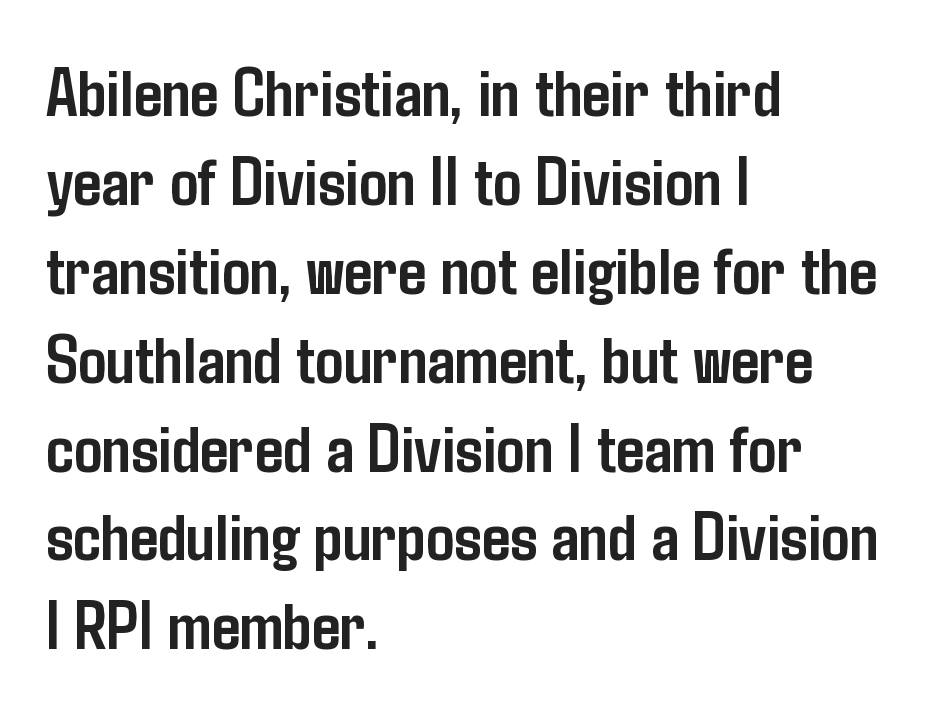
Q: Is the text bold? A: Yes.
Q: Is the text italic (slanted)? A: No, it is upright.
Q: Is the typeface a serif or a sans-serif typeface? A: Sans-serif.
Q: Is the text underlined? A: No.
Q: How is the paragraph aligned? A: Left-aligned.
Q: Is the spacing between letters normal or unusually wide? A: Normal.
Q: Is the spacing between lines tight, normal or loose? A: Normal.
Q: Width (condensed, normal, or wide)? A: Condensed.
Q: Stroke contrast? A: Low.
Q: x-height? A: Medium.
Q: Monospaced? A: No.
